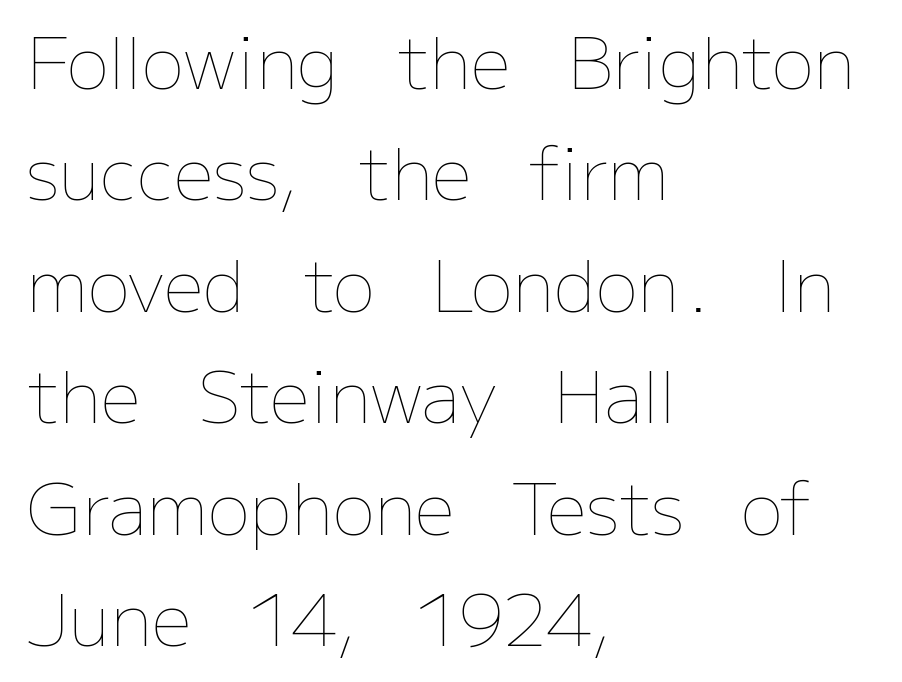
Glyph-to-glyph distance matches everyday printed text. These lines were composed using upright roman letters. Normally led — the rows are evenly, conventionally spaced. This rendering uses left alignment, leaving the right contour irregular. The foot of each line stays bare and open. Counters stay open thanks to moderate or lighter strokes.
